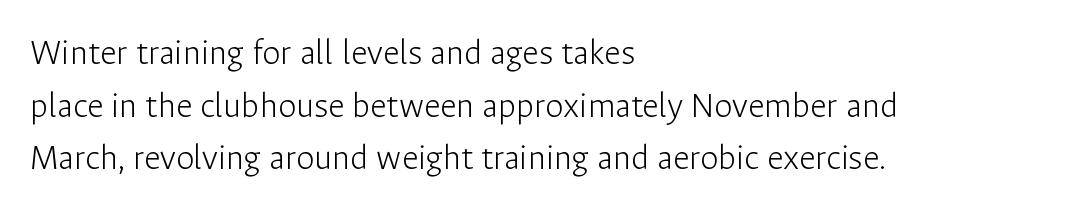
Q: Is the text bold? A: No.
Q: Is the text italic (slanted)? A: No, it is upright.
Q: Is the typeface a serif or a sans-serif typeface? A: Sans-serif.
Q: Is the text underlined? A: No.
Q: How is the paragraph aligned? A: Left-aligned.
Q: Is the spacing between letters normal or unusually wide? A: Normal.
Q: Is the spacing between lines tight, normal or loose? A: Normal.
Q: Width (condensed, normal, or wide)? A: Normal.
Q: Stroke contrast? A: Low.
Q: x-height? A: Medium.
Q: Monospaced? A: No.
